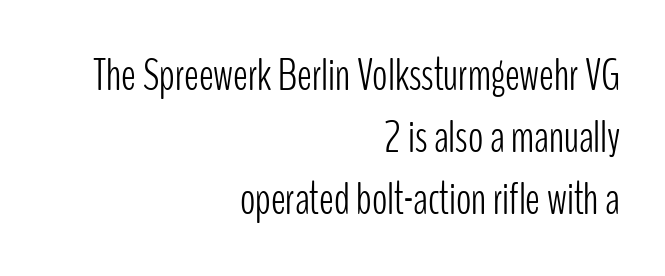
{"serif": "no", "italic": "no", "bold": "no", "weight": "light", "width": "condensed", "stroke_contrast": "low", "x_height": "medium", "monospaced": "no", "underline": "no", "align": "right", "line_spacing": "normal", "line_spacing_ratio": 1.38, "letter_spacing": "normal", "letter_spacing_em": 0.0, "glyph_px": 45}
